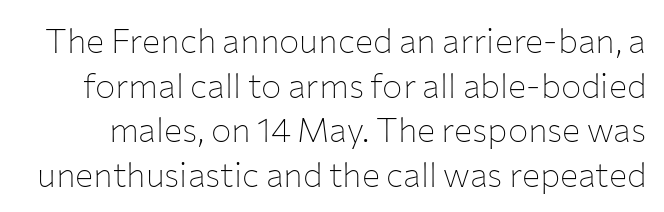
Students, observe: this is what conventionally led text looks like. The rendering keeps characters at their native spacing. Unlike italic type, these characters show no tilt at all. Note the varied advance widths — an 'i' is clearly narrower than an 'm'. Each row of text sits above clean, open space.
